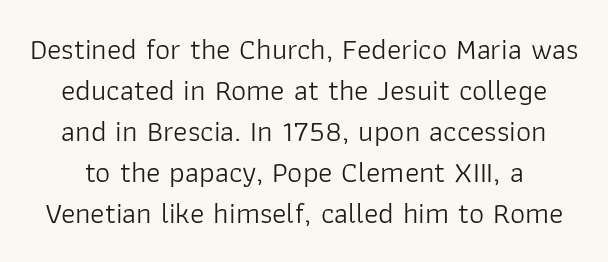
Varying glyph widths throughout — classic text-font behaviour. No feet cap the strokes, marking this as sans-serif type. Check the space under the baseline: it is left empty. Between one letter and the next there's only the usual sliver of space. Weight class: somewhere from thin through regular. If you measured baseline to baseline, you'd find a middling distance.
